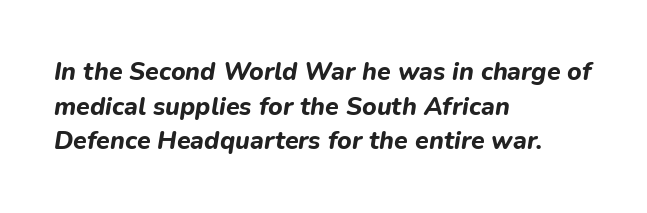
Normally led — the rows are evenly, conventionally spaced. The text carries the slant typical of an italic or oblique font. Glyph-to-glyph distance matches everyday printed text. Descenders are the only things crossing below the line. The paragraph shown leans on its left margin. Typesetter's note: full bold, strokes at maximum text heaviness.
